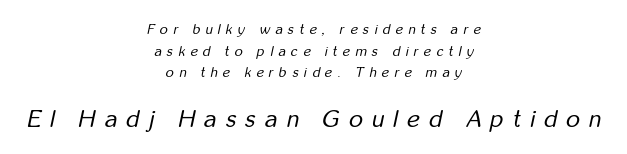
Each line is balanced around a shared central axis. The text carries the slant typical of an italic or oblique font. Underline: absent. No extra ink here — the face is not bold. The passage shown stacks its lines at a standard gap. Does the bottom block carry the larger type? Yes, it does.
